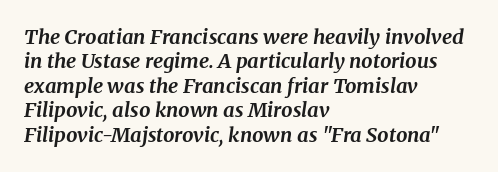
{"italic": "yes", "lean": "right", "slant_degrees": 8, "bold": "yes", "underline": "no", "align": "left", "line_spacing_ratio": 1.22, "letter_spacing": "normal", "letter_spacing_em": 0.0, "glyph_px": 20}
